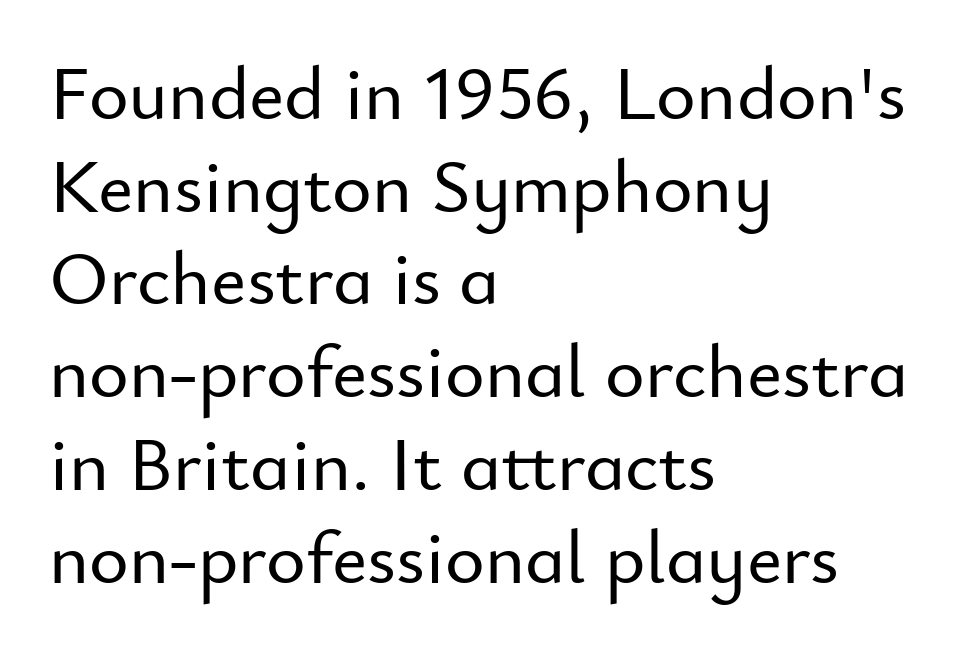
Q: Is the text italic (slanted)? A: No, it is upright.
Q: Is the typeface a serif or a sans-serif typeface? A: Sans-serif.
Q: Is the text underlined? A: No.
Q: How is the paragraph aligned? A: Left-aligned.
Q: Is the spacing between letters normal or unusually wide? A: Normal.
Q: Width (condensed, normal, or wide)? A: Normal.
Q: Stroke contrast? A: Low.
Q: x-height? A: Small.
Q: Monospaced? A: No.
